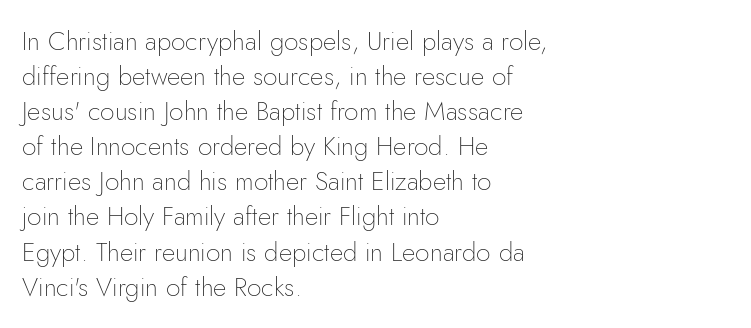
How are the letters spaced? Ordinarily, with no added tracking. Has an underline been added? It has not. Honestly, the row spacing looks completely unremarkable. The font is comparable to plain body text, perhaps lighter. Visually the block forms a straight wall on the left and a jagged coastline on the right.
